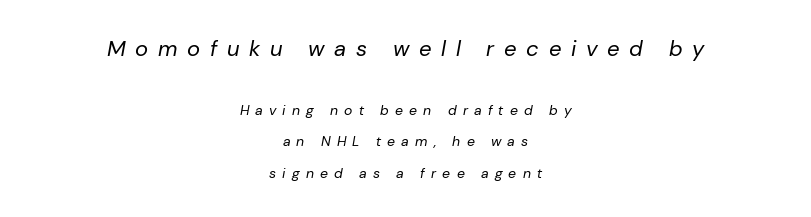
Bare-footed words on every line. The line texture is sparse and dotted thanks to wide tracking. The vertical gap from one line to the next is large. The text carries the slant typical of an italic or oblique font. Scale decreases going downward across the two blocks. The setting favours the middle, as headings and verse often do.
